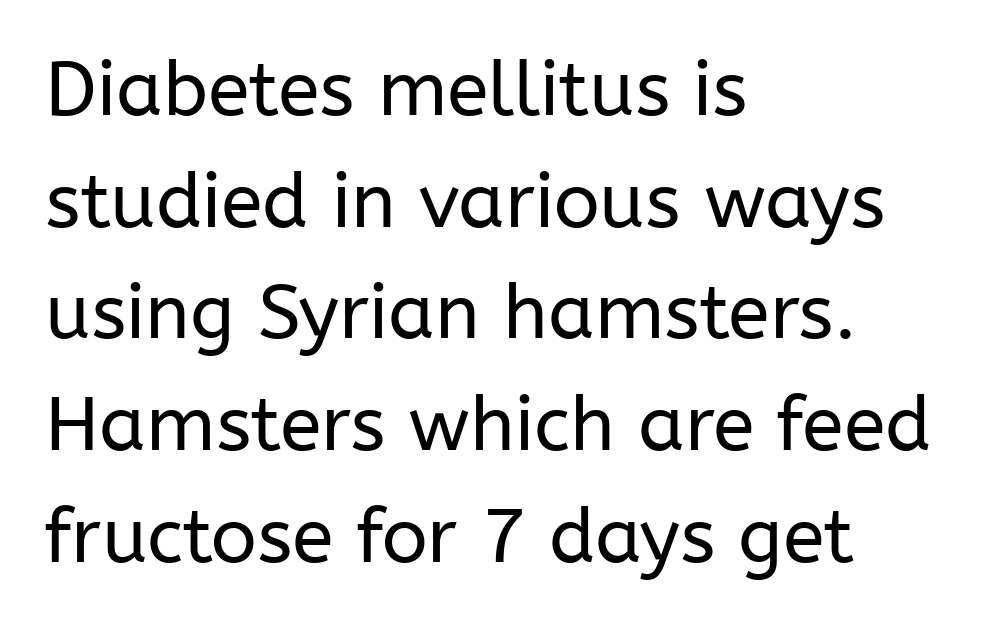
Descenders hang freely into open space. Font category for this specimen: sans-serif. The passage shown has conventional tracking throughout. Line beginnings align vertically; line endings do not.
